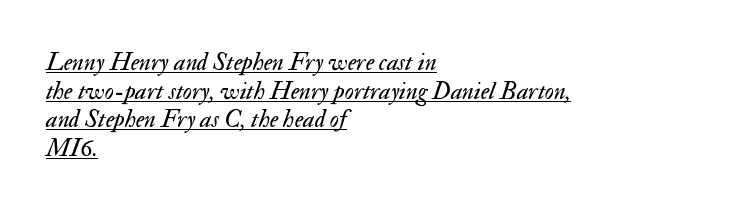
{"italic": "yes", "lean": "right", "slant_degrees": 17, "bold": "no", "underline": "yes", "align": "left", "line_spacing": "tight", "line_spacing_ratio": 1.15, "letter_spacing": "normal", "letter_spacing_em": 0.0, "glyph_px": 25}
